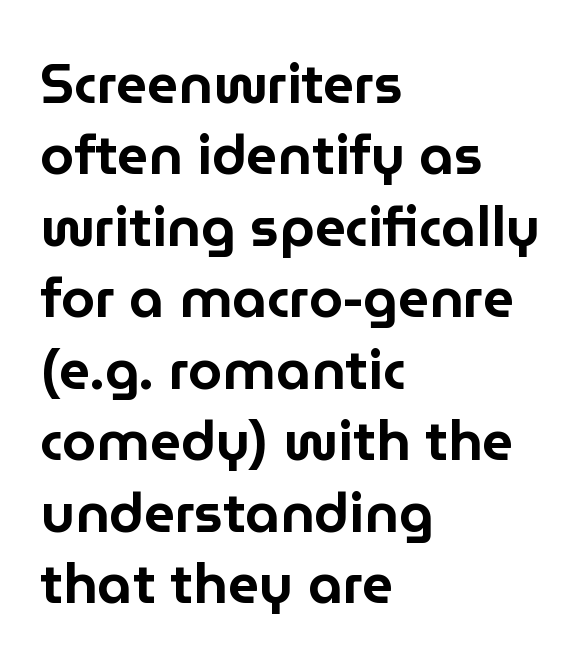
{"serif": "no", "italic": "no", "width": "normal", "stroke_contrast": "low", "x_height": "medium", "monospaced": "no", "underline": "no", "align": "left", "line_spacing": "normal", "line_spacing_ratio": 1.3, "letter_spacing": "normal", "letter_spacing_em": 0.0, "glyph_px": 55}
